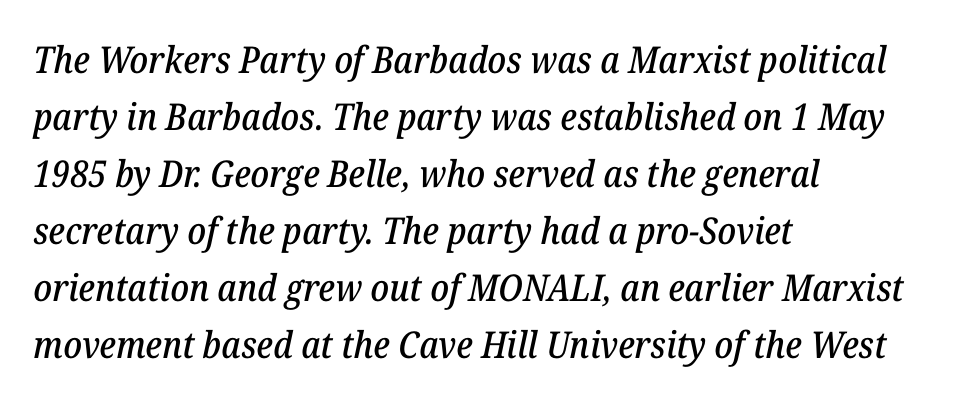
Leftover space on each line is placed entirely after the last word. Emphasis-style slanted type is in use. Evenly set lines give the paragraph a standard silhouette. The specimen omits any rule beneath the text block's lines. Spacing verdict: proportional, widths tailored to each character.
